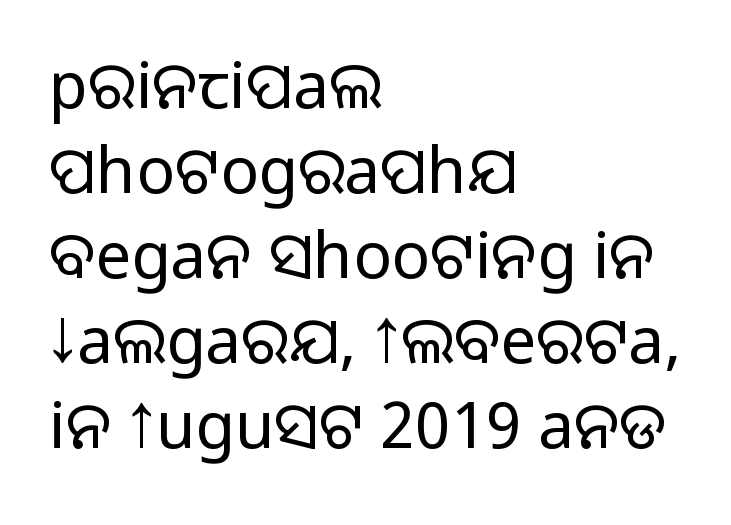
Q: Is the text italic (slanted)? A: No, it is upright.
Q: Is the typeface a serif or a sans-serif typeface? A: Sans-serif.
Q: Is the text underlined? A: No.
Q: How is the paragraph aligned? A: Left-aligned.
Q: Is the spacing between letters normal or unusually wide? A: Normal.
Q: Is the spacing between lines tight, normal or loose? A: Normal.
Q: Width (condensed, normal, or wide)? A: Normal.
Q: Stroke contrast? A: Medium.
Q: Monospaced? A: No.
